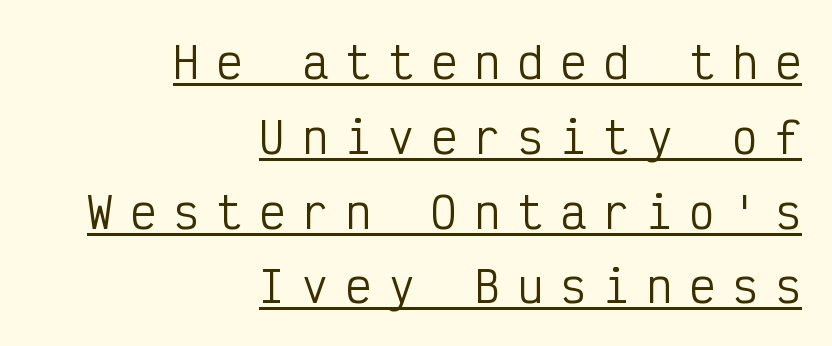
{"serif": "no", "italic": "no", "bold": "no", "weight": "regular", "width": "condensed", "stroke_contrast": "low", "x_height": "medium", "monospaced": "yes", "underline": "yes", "align": "right", "line_spacing_ratio": 1.74, "letter_spacing": "wide", "letter_spacing_em": 0.4, "glyph_px": 43}
